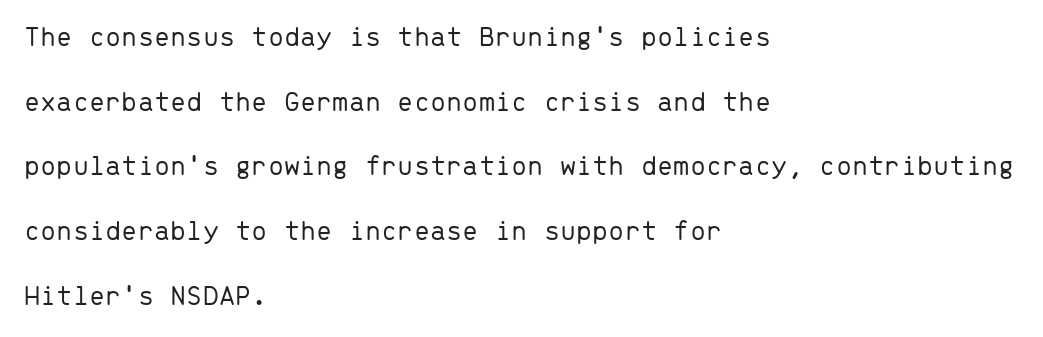
{"serif": "no", "italic": "no", "bold": "no", "weight": "light", "width": "normal", "stroke_contrast": "low", "x_height": "medium", "monospaced": "yes", "underline": "no", "align": "left", "line_spacing": "loose", "line_spacing_ratio": 2.23, "letter_spacing": "normal", "letter_spacing_em": 0.0, "glyph_px": 29}
